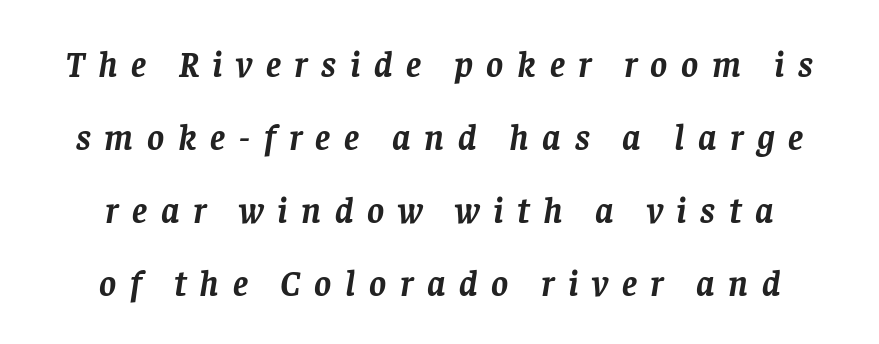
In terms of letterform style, serifs are clearly present. Words appear elongated and porous because spacing is wide. Pretty heavy lettering here — definitely bold. Students, observe: this is what heavily led, spacious text looks like.
